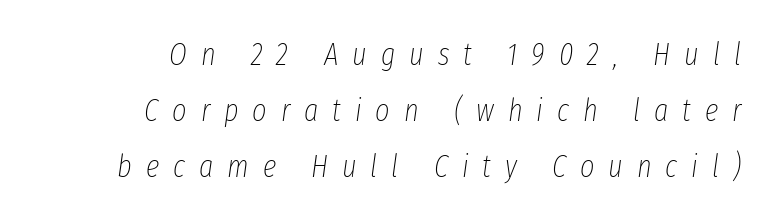
Q: Is the text bold? A: No.
Q: Is the text italic (slanted)? A: Yes, it leans right by about 8 degrees.
Q: Is the text underlined? A: No.
Q: How is the paragraph aligned? A: Right-aligned.
Q: Is the spacing between letters normal or unusually wide? A: Unusually wide.
Q: Width (condensed, normal, or wide)? A: Condensed.
Q: Stroke contrast? A: Low.
Q: x-height? A: Medium.
Q: Monospaced? A: No.
